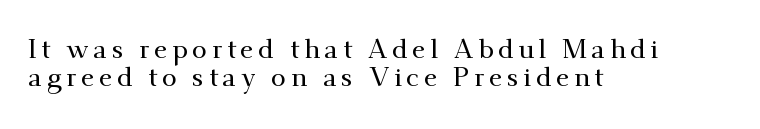
Q: Is the text italic (slanted)? A: No, it is upright.
Q: Is the text underlined? A: No.
Q: How is the paragraph aligned? A: Left-aligned.
Q: Is the spacing between lines tight, normal or loose? A: Tight.
